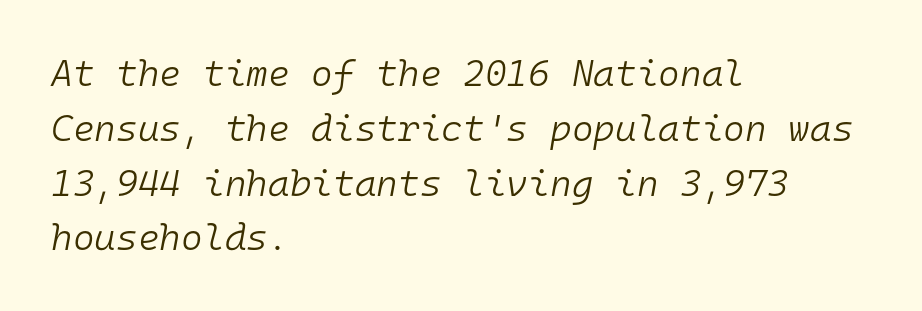
The image shows 37 px light type, italic (leaning right), monospaced; set left-aligned, normal line spacing (1.48x), normal letter spacing, not underlined; low stroke contrast and a medium x-height.
